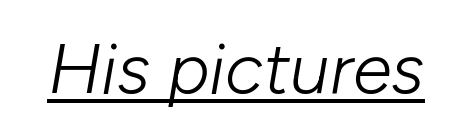
The rendering uses the underline text-decoration. Do the characters align in a grid? No, the font is proportional. Nothing unusual about the tracking: characters are spaced as the font intends. Summary of weight: not heavy and not bold. The text carries the slant typical of an italic or oblique font.
